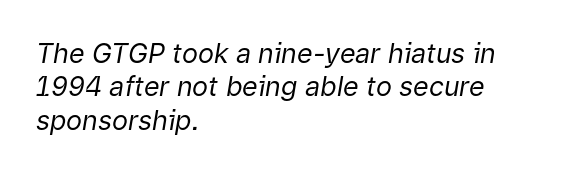
{"italic": "yes", "lean": "right", "slant_degrees": 9, "bold": "no", "underline": "no", "align": "left", "line_spacing_ratio": 1.24, "letter_spacing": "normal", "letter_spacing_em": 0.0, "glyph_px": 27}
